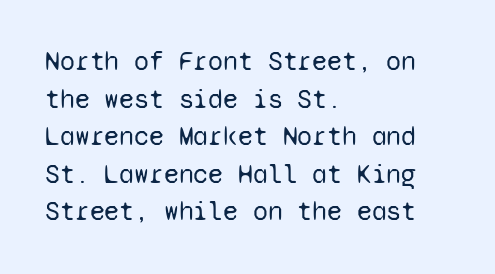
Notice how the stems are strictly vertical — no italics here. A bare baseline throughout the passage. Inter-character spacing is left at the font's built-in metrics. Vertical spacing — default. The ragged edge is on the right, which tells us the setting is flush left. The font sits on the lighter half of the weight spectrum, regular included.
